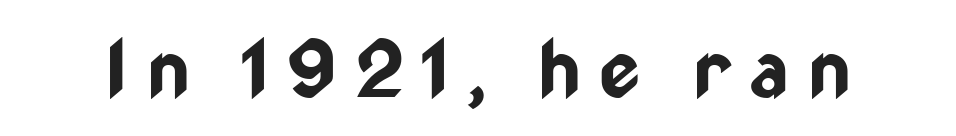
Each letter keeps its own natural width here, so spacing adapts to shape. Check where the strokes stop: nothing finishes them off — pure sans. Thick stems and heavy bowls — unmistakably bold. Underline: absent.
